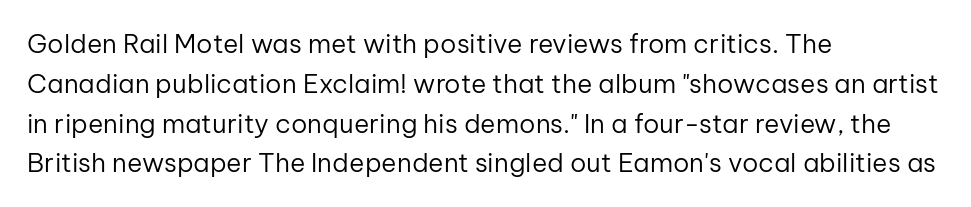
Nobody touched the tracking dial on this one. Line starts are locked; line ends wander. The block of text has a typical density, with ordinary space between rows. The glyphs are unaccompanied by any horizontal stroke below them. Notice how the stems are strictly vertical — no italics here. These glyphs show unthickened strokes, regular width or finer.
